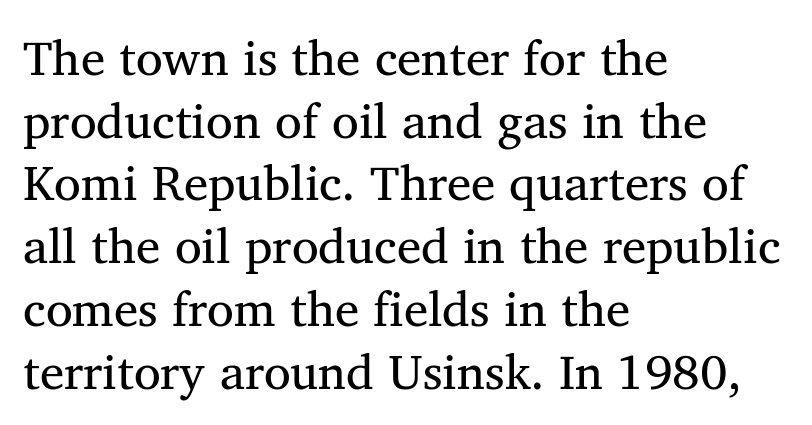
{"serif": "yes", "italic": "no", "bold": "no", "weight": "regular", "width": "normal", "stroke_contrast": "medium", "x_height": "medium", "monospaced": "no", "underline": "no", "align": "left", "line_spacing": "normal", "line_spacing_ratio": 1.28, "letter_spacing": "normal", "letter_spacing_em": 0.0, "glyph_px": 49}
